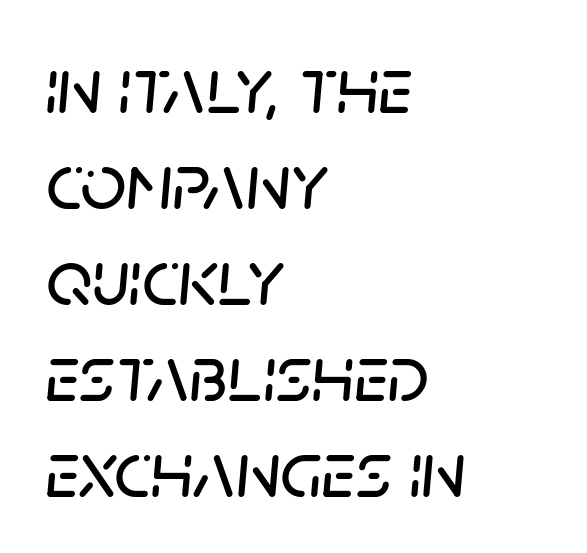
The image shows 80 px text type, italic (leaning right); set left-aligned, line spacing 1.2x, normal letter spacing, not underlined; low stroke contrast and a large x-height.
